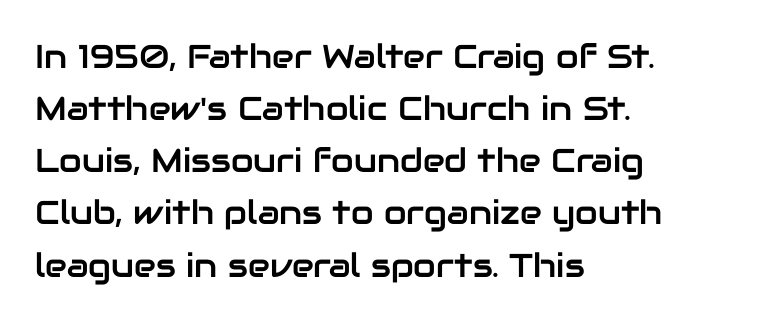
Q: Is the text italic (slanted)? A: No, it is upright.
Q: Is the typeface a serif or a sans-serif typeface? A: Sans-serif.
Q: Is the text underlined? A: No.
Q: How is the paragraph aligned? A: Left-aligned.
Q: Is the spacing between letters normal or unusually wide? A: Normal.
Q: Is the spacing between lines tight, normal or loose? A: Normal.
Q: Width (condensed, normal, or wide)? A: Normal.
Q: Stroke contrast? A: Low.
Q: x-height? A: Medium.
Q: Monospaced? A: No.
